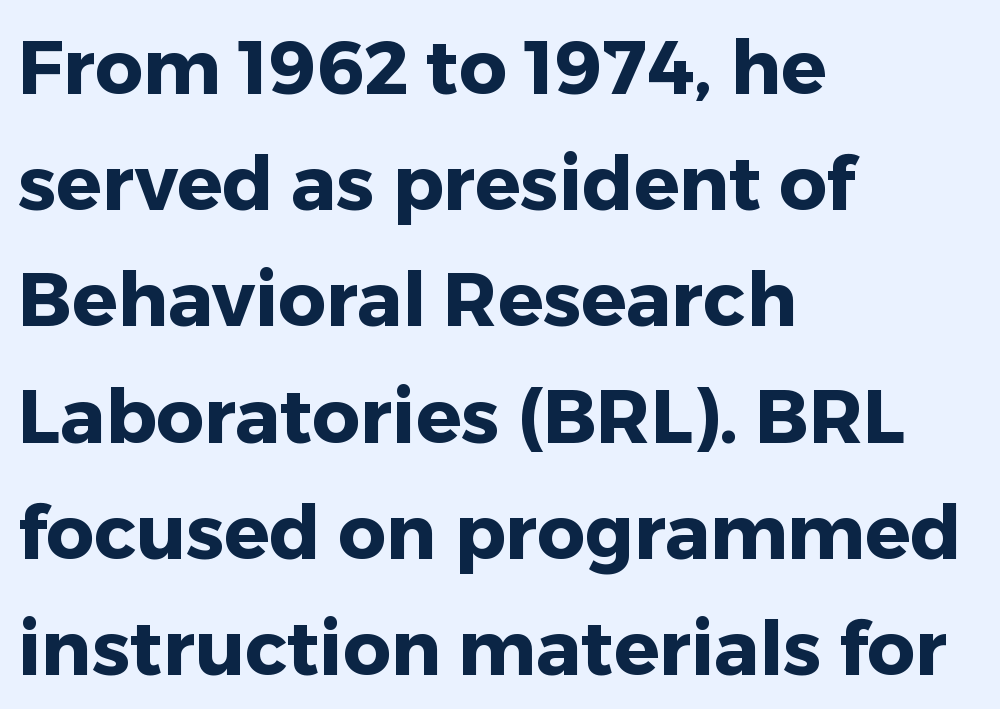
{"serif": "no", "italic": "no", "bold": "yes", "weight": "heavy", "width": "normal", "stroke_contrast": "low", "x_height": "medium", "monospaced": "no", "underline": "no", "align": "left", "line_spacing": "normal", "line_spacing_ratio": 1.55, "letter_spacing": "normal", "letter_spacing_em": 0.0, "glyph_px": 75}
